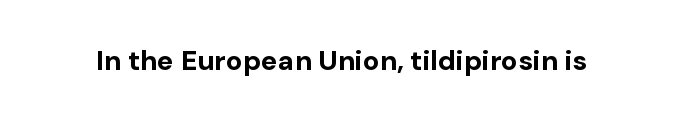
Q: Is the text bold? A: Yes.
Q: Is the text italic (slanted)? A: No, it is upright.
Q: Is the typeface a serif or a sans-serif typeface? A: Sans-serif.
Q: Is the text underlined? A: No.
Q: Is the spacing between letters normal or unusually wide? A: Normal.
Q: Width (condensed, normal, or wide)? A: Normal.
Q: Stroke contrast? A: Low.
Q: x-height? A: Medium.
Q: Monospaced? A: No.
